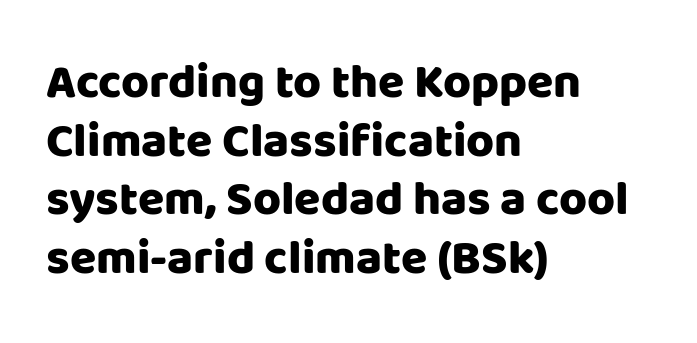
The image shows 48 px heavy sans-serif type, upright; set left-aligned, line spacing 1.22x, normal letter spacing, not underlined; low stroke contrast and a large x-height.
